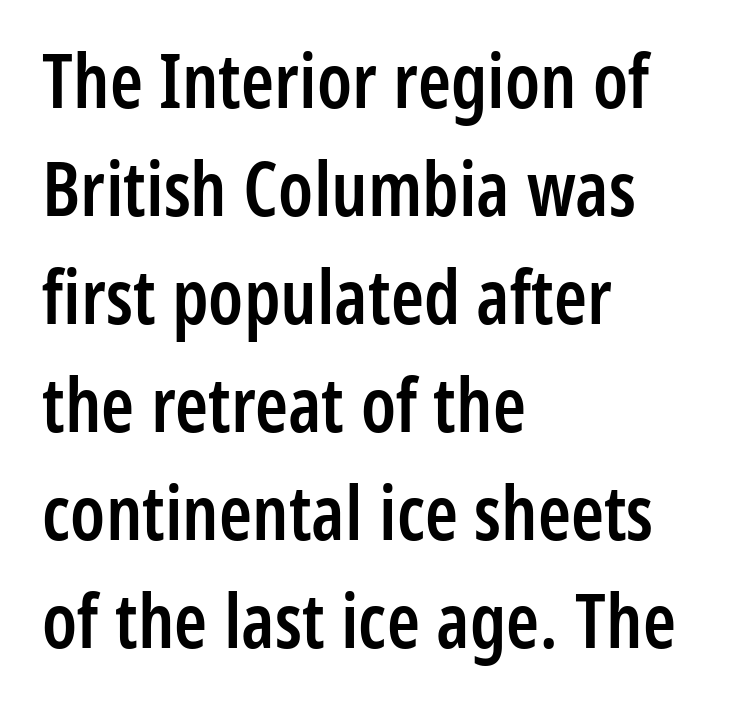
Q: Is the text bold? A: Semi-bold.
Q: Is the text italic (slanted)? A: No, it is upright.
Q: Is the typeface a serif or a sans-serif typeface? A: Sans-serif.
Q: Is the text underlined? A: No.
Q: How is the paragraph aligned? A: Left-aligned.
Q: Is the spacing between letters normal or unusually wide? A: Normal.
Q: Is the spacing between lines tight, normal or loose? A: Normal.
Q: Width (condensed, normal, or wide)? A: Condensed.
Q: Stroke contrast? A: Low.
Q: x-height? A: Medium.
Q: Monospaced? A: No.
